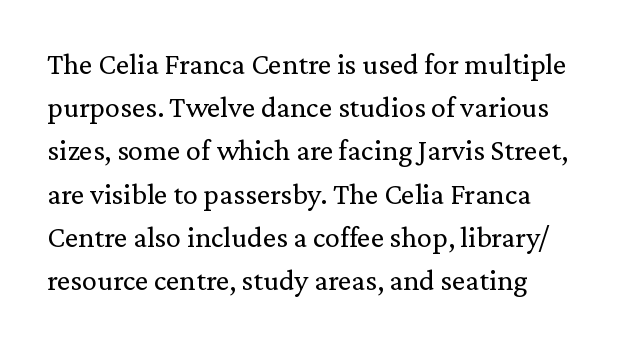
Q: Is the text bold? A: No.
Q: Is the text italic (slanted)? A: No, it is upright.
Q: Is the typeface a serif or a sans-serif typeface? A: Serif.
Q: Is the text underlined? A: No.
Q: How is the paragraph aligned? A: Left-aligned.
Q: Is the spacing between letters normal or unusually wide? A: Normal.
Q: Is the spacing between lines tight, normal or loose? A: Normal.
Q: Width (condensed, normal, or wide)? A: Normal.
Q: Stroke contrast? A: Medium.
Q: x-height? A: Medium.
Q: Monospaced? A: No.
